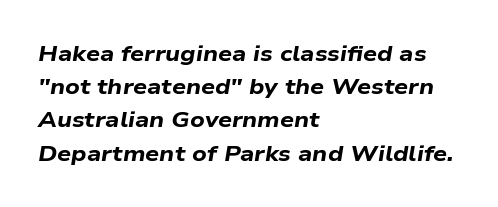
{"italic": "yes", "lean": "right", "slant_degrees": 9, "bold": "yes", "underline": "no", "align": "left", "line_spacing": "normal", "line_spacing_ratio": 1.51, "letter_spacing": "normal", "letter_spacing_em": 0.0, "glyph_px": 22}
